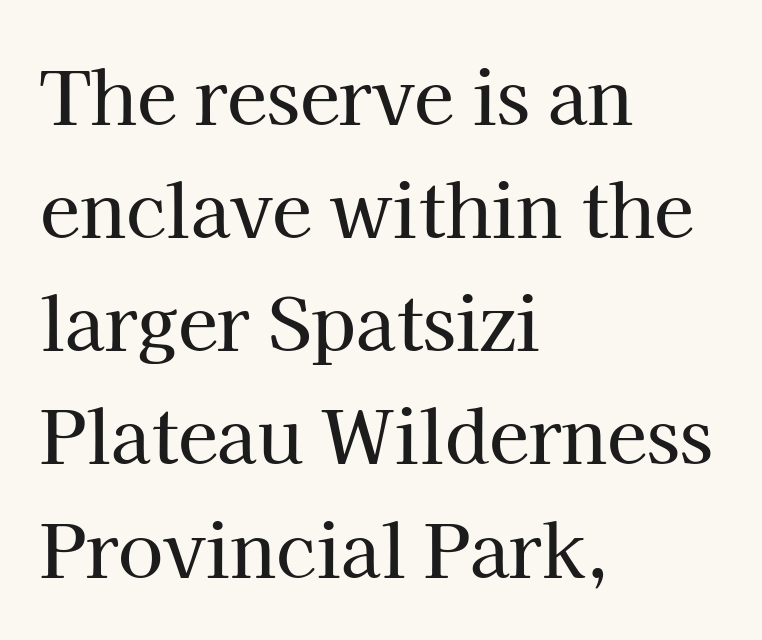
The passage is arranged the way most books set body copy — flush left. A typesetter would call this proportional, since set widths differ per character. Tracking value appears to be zero — textbook default spacing. Posture: upright roman. The string is rendered with underlining switched off. This rendering employs a face with finishing strokes, i.e., a serif.
